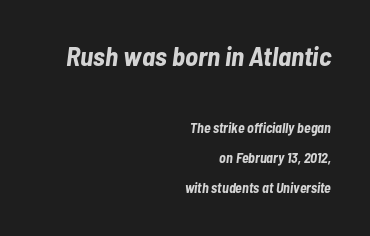
Q: Is the text bold? A: Yes.
Q: Is the text italic (slanted)? A: Yes, it leans right by about 7 degrees.
Q: Is the text underlined? A: No.
Q: How is the paragraph aligned? A: Right-aligned.
Q: Is the spacing between letters normal or unusually wide? A: Normal.
Q: Is the spacing between lines tight, normal or loose? A: Loose.
Q: Which block of text is set in a larger size, the first (top) or the second (bottom)? A: The first (top) one.
